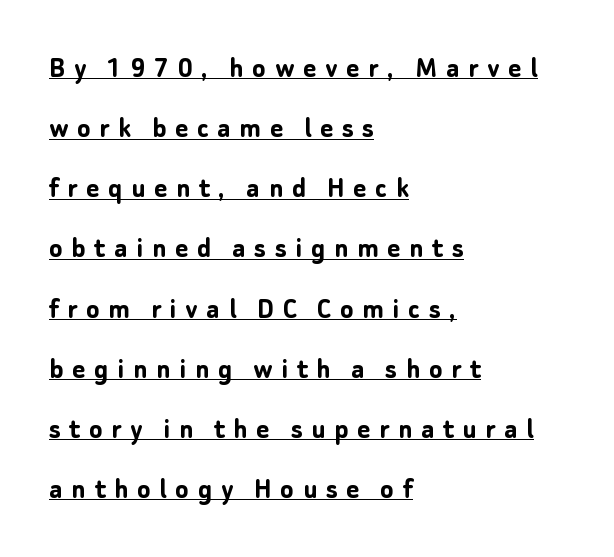
Q: Is the text bold? A: Yes.
Q: Is the text italic (slanted)? A: No, it is upright.
Q: Is the typeface a serif or a sans-serif typeface? A: Sans-serif.
Q: Is the text underlined? A: Yes.
Q: How is the paragraph aligned? A: Left-aligned.
Q: Is the spacing between letters normal or unusually wide? A: Unusually wide.
Q: Is the spacing between lines tight, normal or loose? A: Loose.
Q: Width (condensed, normal, or wide)? A: Normal.
Q: Stroke contrast? A: Low.
Q: x-height? A: Medium.
Q: Monospaced? A: No.
